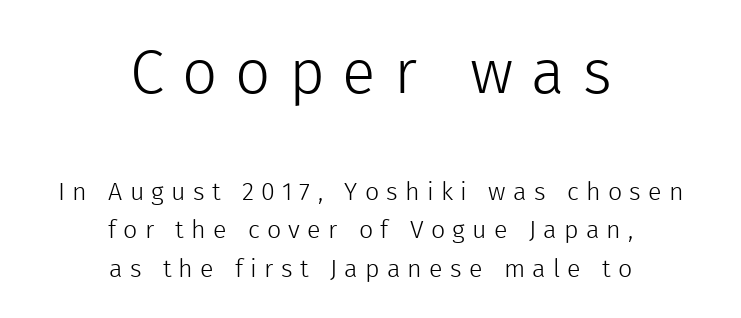
The image shows 62 px light sans-serif type, upright; set centered, normal line spacing (1.55x), unusually wide letter spacing (+0.29 em), not underlined; the first (top) block is 2.48x larger; a medium x-height.
